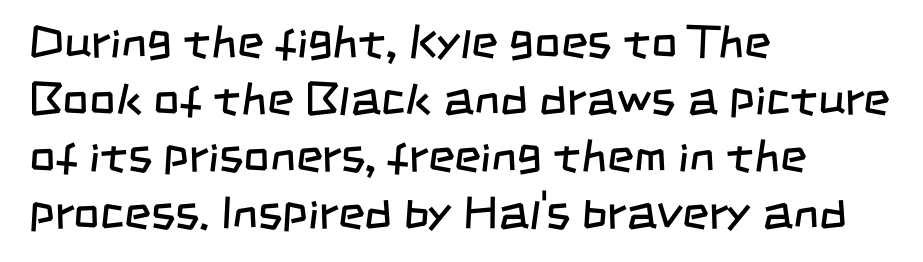
Note the varied advance widths — an 'i' is clearly narrower than an 'm'. The passage shown is not underscored anywhere. Is this a heavy cut? Hardly; it is regular or lighter. Notice how the passage keeps a crisp vertical edge on the left only.
